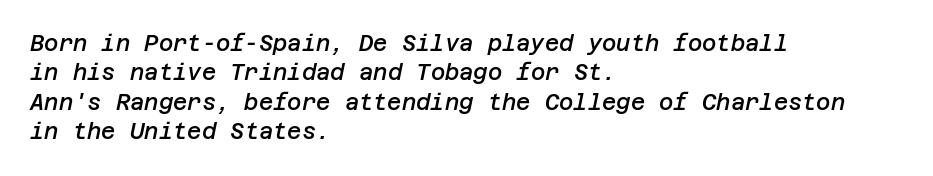
The image shows 22 px text type, italic (leaning right); set left-aligned, normal line spacing (1.34x), normal letter spacing, not underlined.
